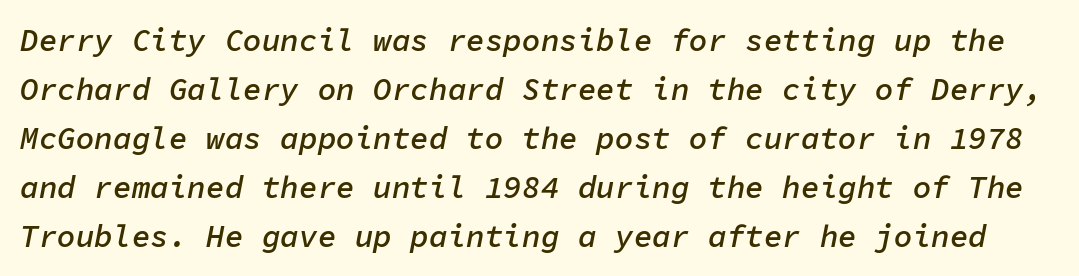
Q: Is the text bold? A: Semi-bold.
Q: Is the text italic (slanted)? A: Yes, it leans right by about 11 degrees.
Q: Is the text underlined? A: No.
Q: Is the spacing between letters normal or unusually wide? A: Normal.
Q: Is the spacing between lines tight, normal or loose? A: Normal.
Q: Width (condensed, normal, or wide)? A: Normal.
Q: Stroke contrast? A: Low.
Q: x-height? A: Medium.
Q: Monospaced? A: Yes.
